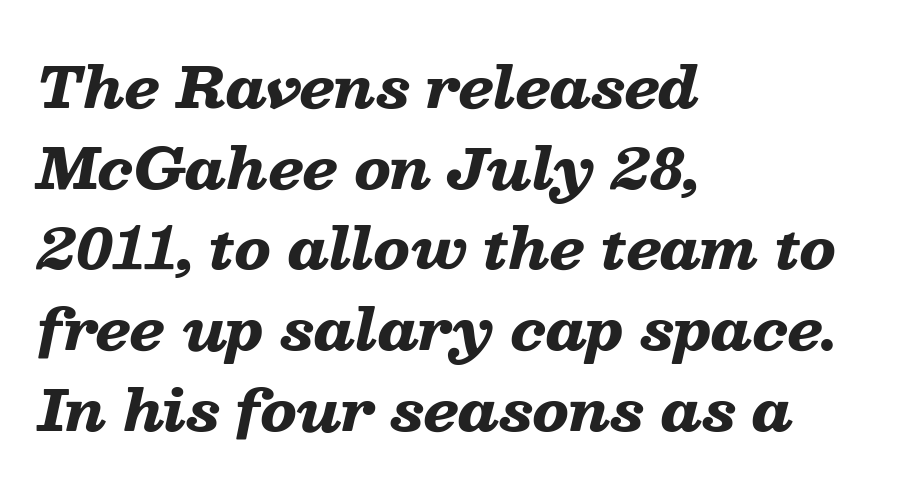
Q: Is the text bold? A: Yes.
Q: Is the text italic (slanted)? A: Yes, it leans right by about 13 degrees.
Q: Is the text underlined? A: No.
Q: How is the paragraph aligned? A: Left-aligned.
Q: Is the spacing between letters normal or unusually wide? A: Normal.
Q: Is the spacing between lines tight, normal or loose? A: Normal.
Q: Width (condensed, normal, or wide)? A: Wide.
Q: Stroke contrast? A: Low.
Q: x-height? A: Medium.
Q: Monospaced? A: No.
